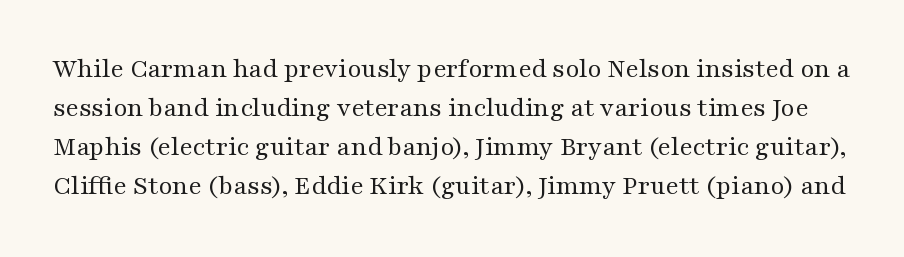
Q: Is the text bold? A: No.
Q: Is the text italic (slanted)? A: No, it is upright.
Q: Is the text underlined? A: No.
Q: Is the spacing between letters normal or unusually wide? A: Normal.
Q: Is the spacing between lines tight, normal or loose? A: Normal.
